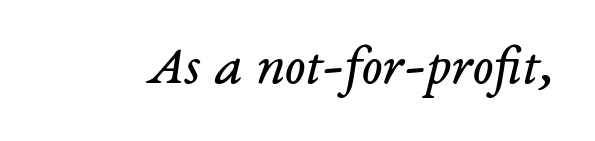
{"serif": "yes", "italic": "yes", "lean": "right", "slant_degrees": 14, "bold": "no", "weight": "regular", "width": "normal", "stroke_contrast": "low", "x_height": "medium", "monospaced": "no", "underline": "no", "letter_spacing": "normal", "letter_spacing_em": 0.0, "glyph_px": 56}
